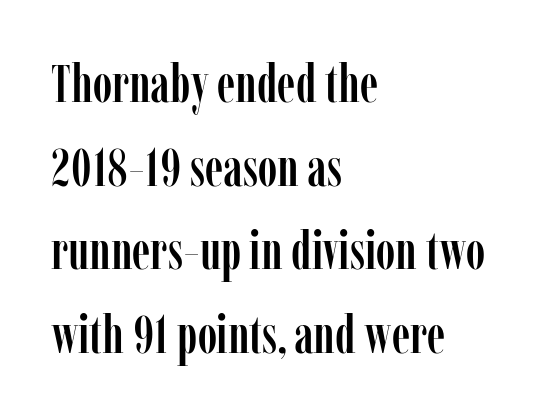
Notice how descenders clear the ascenders below comfortably — that's standard leading. You could call the tracking neutral — neither tight nor loose. The compositor pushed each line to the left boundary. Note the varied advance widths — an 'i' is clearly narrower than an 'm'. Upright lettering throughout. These lines are composed in type with serifs.
